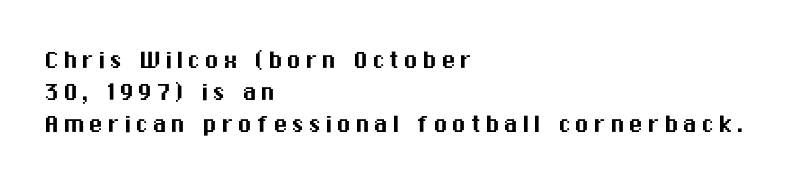
The image shows 29 px sans-serif type, upright; set left-aligned, tight line spacing (1.1x), not underlined; medium stroke contrast and a medium x-height.
